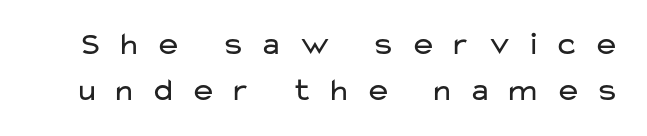
{"serif": "no", "italic": "no", "bold": "no", "weight": "regular", "width": "wide", "stroke_contrast": "low", "x_height": "medium", "monospaced": "no", "underline": "no", "line_spacing": "normal", "line_spacing_ratio": 1.45, "letter_spacing": "wide", "letter_spacing_em": 0.45, "glyph_px": 32}
